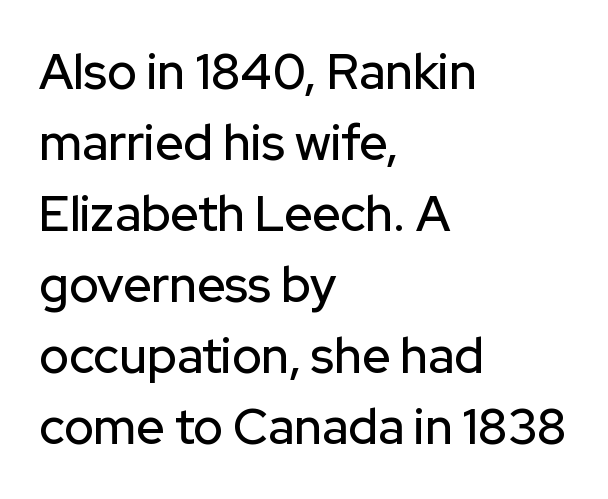
Words appear dense and cohesive because spacing is normal. Every stem runs plumb, perpendicular to the baseline. The characters display no serif detailing; their extremities are plain. These lines are rendered in a variable-pitch font. The ragged edge is on the right, which tells us the setting is flush left.
